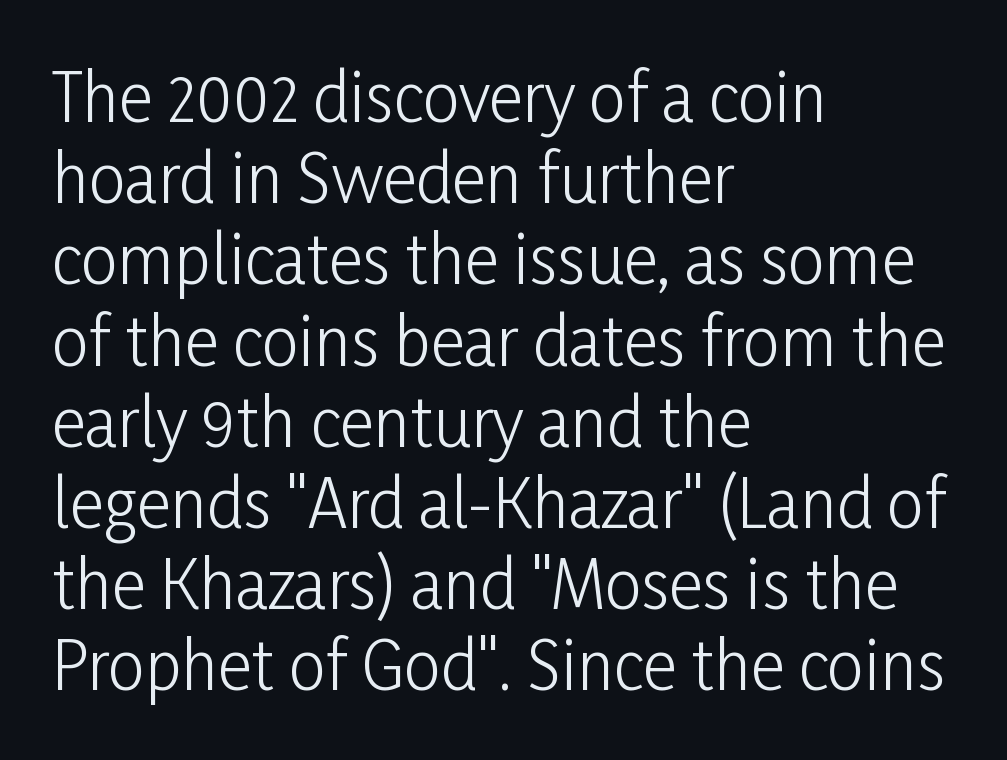
Q: Is the text bold? A: No.
Q: Is the text italic (slanted)? A: No, it is upright.
Q: Is the typeface a serif or a sans-serif typeface? A: Sans-serif.
Q: Is the text underlined? A: No.
Q: How is the paragraph aligned? A: Left-aligned.
Q: Is the spacing between letters normal or unusually wide? A: Normal.
Q: Width (condensed, normal, or wide)? A: Condensed.
Q: Stroke contrast? A: Low.
Q: x-height? A: Medium.
Q: Monospaced? A: No.
